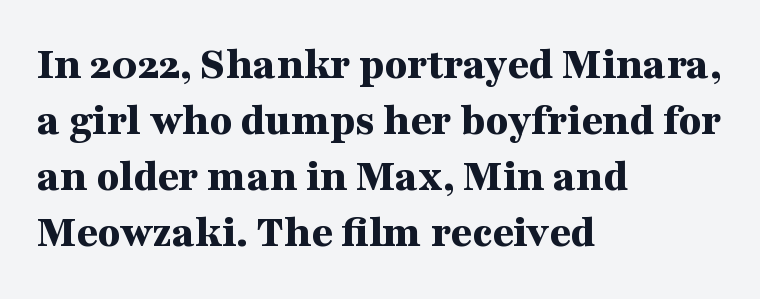
Q: Is the text bold? A: Yes.
Q: Is the text italic (slanted)? A: No, it is upright.
Q: Is the typeface a serif or a sans-serif typeface? A: Serif.
Q: Is the text underlined? A: No.
Q: How is the paragraph aligned? A: Left-aligned.
Q: Is the spacing between letters normal or unusually wide? A: Normal.
Q: Width (condensed, normal, or wide)? A: Wide.
Q: Stroke contrast? A: Medium.
Q: x-height? A: Medium.
Q: Monospaced? A: No.
